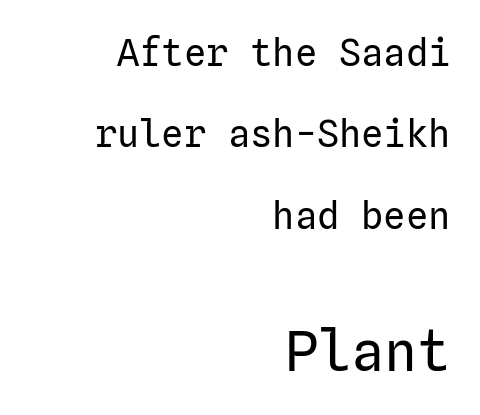
Q: Is the text bold? A: No.
Q: Is the text italic (slanted)? A: No, it is upright.
Q: Is the typeface a serif or a sans-serif typeface? A: Sans-serif.
Q: Is the text underlined? A: No.
Q: How is the paragraph aligned? A: Right-aligned.
Q: Is the spacing between letters normal or unusually wide? A: Normal.
Q: Is the spacing between lines tight, normal or loose? A: Loose.
Q: Which block of text is set in a larger size, the first (top) or the second (bottom)? A: The second (bottom) one.
Q: Width (condensed, normal, or wide)? A: Normal.
Q: Stroke contrast? A: Low.
Q: x-height? A: Medium.
